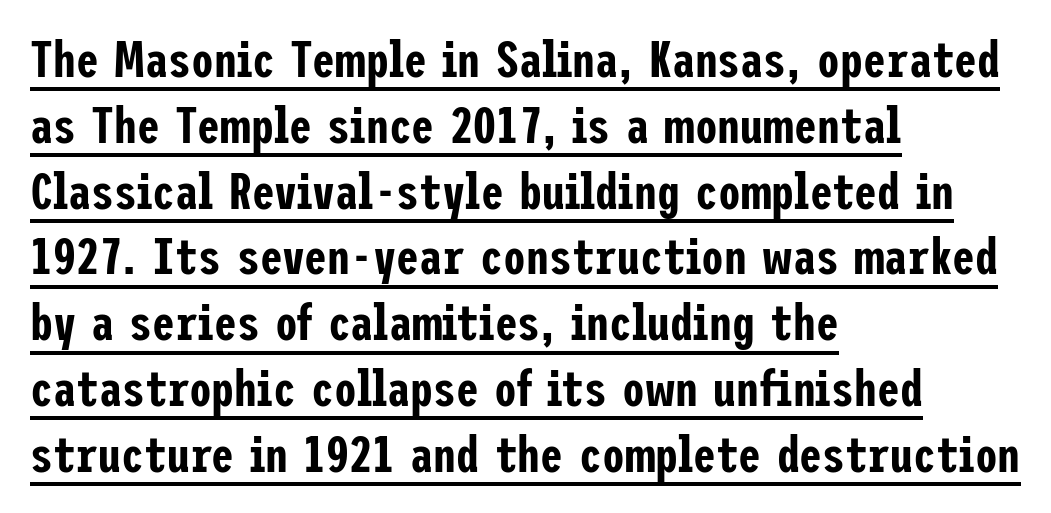
Q: Is the text italic (slanted)? A: No, it is upright.
Q: Is the typeface a serif or a sans-serif typeface? A: Sans-serif.
Q: Is the text underlined? A: Yes.
Q: How is the paragraph aligned? A: Left-aligned.
Q: Is the spacing between letters normal or unusually wide? A: Normal.
Q: Is the spacing between lines tight, normal or loose? A: Normal.
Q: Width (condensed, normal, or wide)? A: Condensed.
Q: Stroke contrast? A: Low.
Q: x-height? A: Medium.
